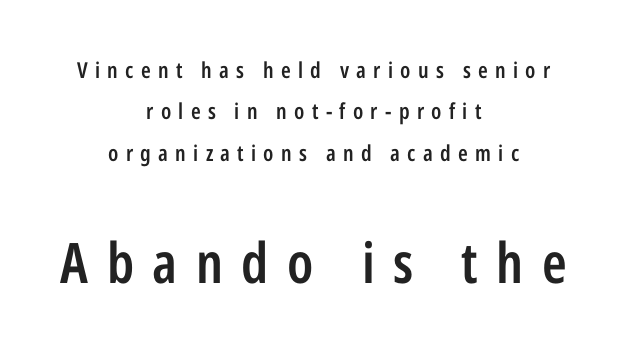
The image shows 56 px semibold, condensed sans-serif type, upright; set centered, line spacing 1.88x, unusually wide letter spacing (+0.33 em), not underlined; the second (bottom) block is 2.55x larger; low stroke contrast and a medium x-height.
